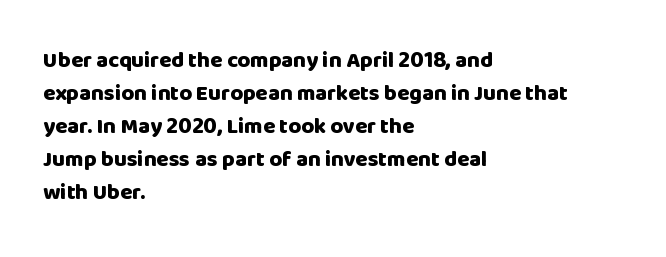
The image shows 22 px bold type, upright; set left-aligned, normal line spacing (1.5x), normal letter spacing, not underlined.
